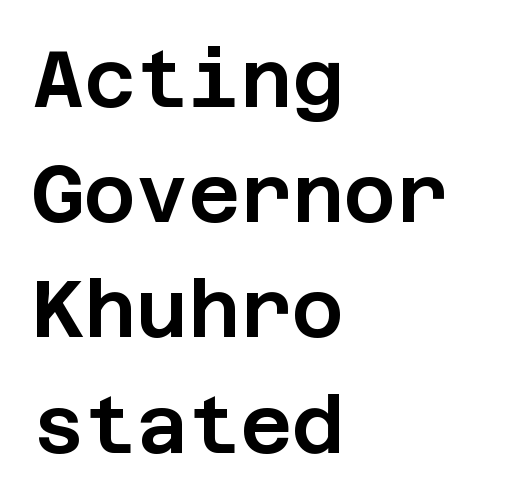
Is there any slant? The stems are plumb. These lines sit exactly where default settings would place them. Look at the bottom of the vertical strokes: they stop flat, with no serifs. What stands out about the letter spacing? Nothing — it is the standard amount.
